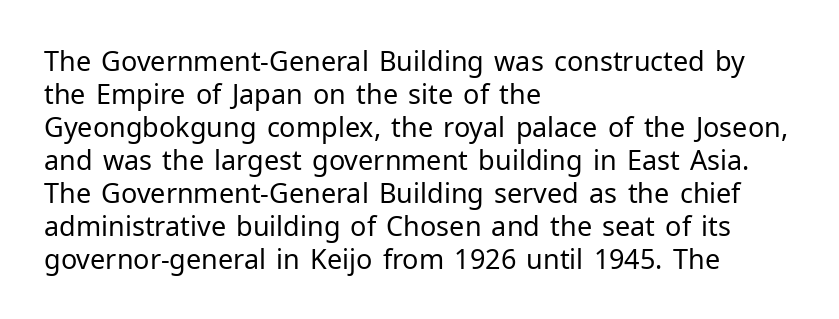
{"italic": "no", "bold": "no", "underline": "no", "align": "left", "line_spacing_ratio": 1.22, "letter_spacing": "normal", "letter_spacing_em": 0.0, "glyph_px": 27}
